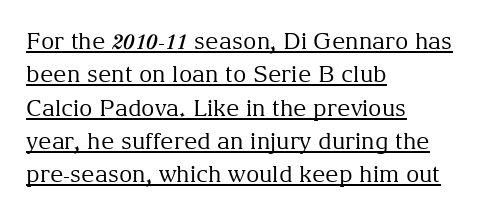
The vertical gap from one line to the next is medium. The characters are drawn with everyday or finer stroke widths. The specimen includes a rule beneath the text block's lines. The gaps between neighbouring characters are ordinary and unremarkable. These lines stack with their left ends in a neat column. This is roman type, the default non-slanted kind.
